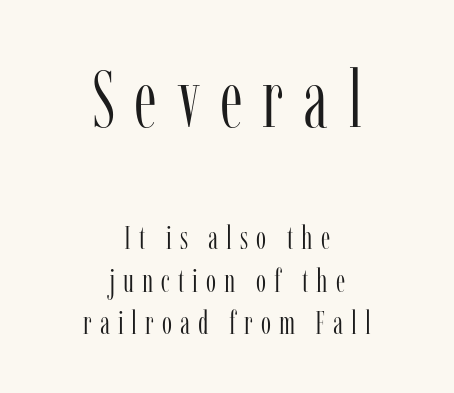
The font's upright variant was chosen for this text. Ink coverage per letter is moderate at most. Spacing between characters has been opened up far beyond the box default. Bigger letters appear in the top chunk; the bottom chunk is reduced. The letters advance in unequal steps, a hallmark of proportional type.
